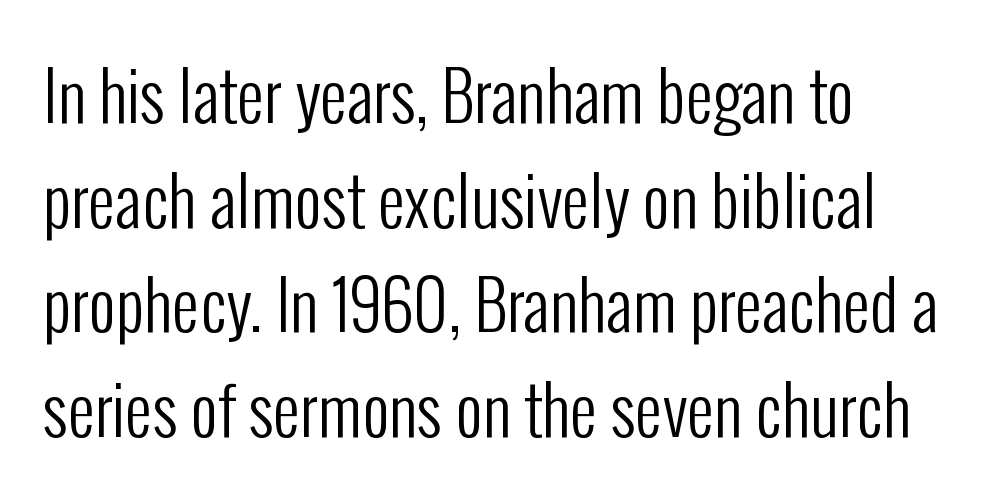
{"serif": "no", "italic": "no", "bold": "no", "weight": "regular", "width": "condensed", "stroke_contrast": "low", "x_height": "medium", "monospaced": "no", "underline": "no", "align": "left", "line_spacing": "normal", "line_spacing_ratio": 1.56, "letter_spacing": "normal", "letter_spacing_em": 0.0, "glyph_px": 67}
